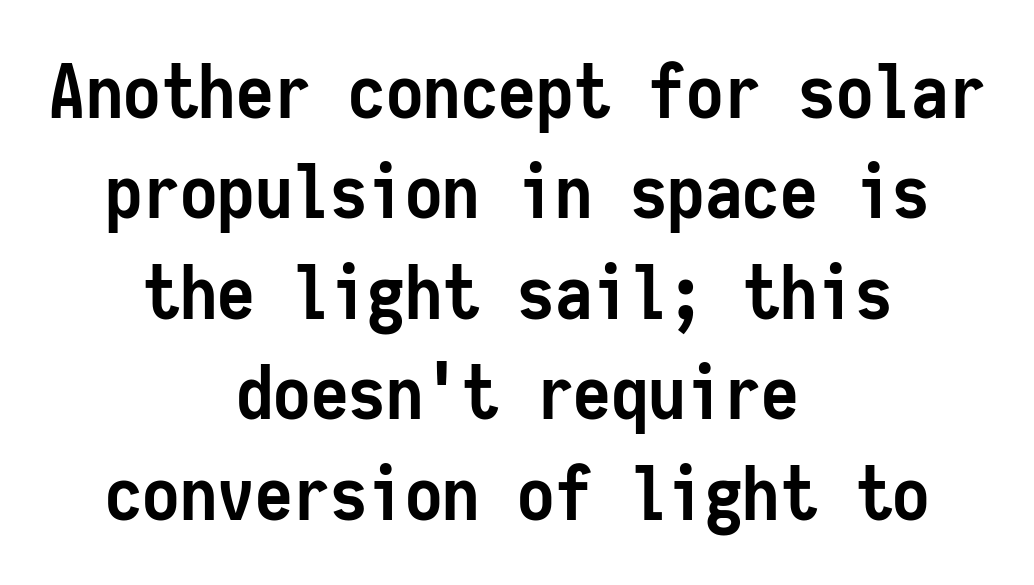
Italic: no, the glyphs are upright roman. Characters follow at the spacing the type designer built in. The string is rendered with underlining switched off. Classification — sans serif.
